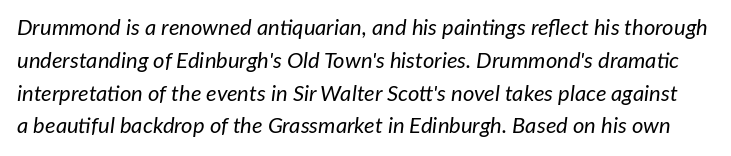
The image shows 22 px text type, italic (leaning right); set normal line spacing (1.49x), normal letter spacing, not underlined.
